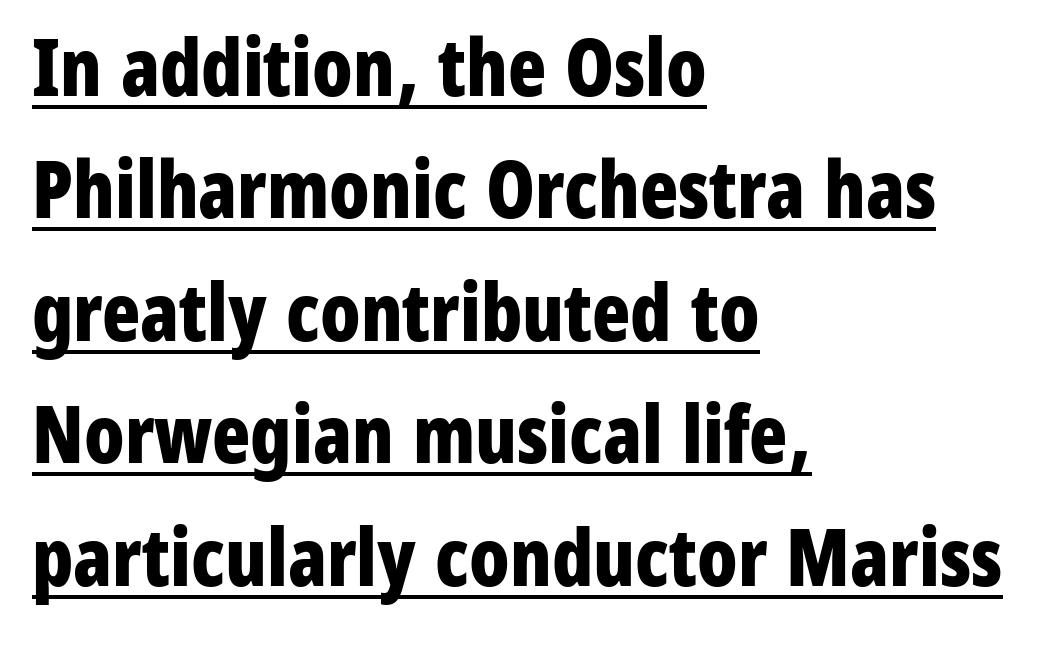
Each glyph is drawn with heavy, bold strokes. The words here are underlined. The face used here is a sans, in the tradition of grotesques and geometrics. In terms of leading, this rendering sits right in the middle. The passage shown is typed in a proportional face where columns would drift.
